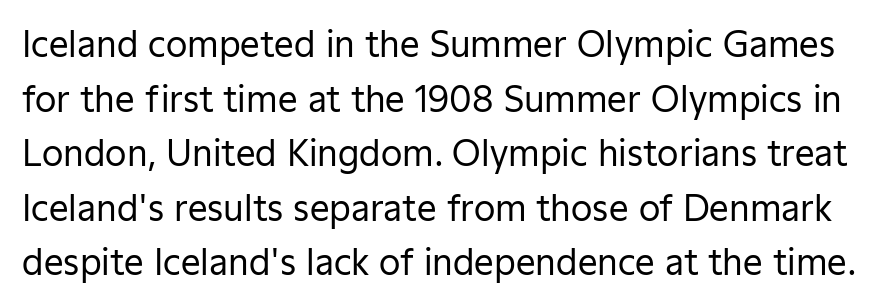
Q: Is the text bold? A: No.
Q: Is the text italic (slanted)? A: No, it is upright.
Q: Is the typeface a serif or a sans-serif typeface? A: Sans-serif.
Q: Is the text underlined? A: No.
Q: Is the spacing between letters normal or unusually wide? A: Normal.
Q: Is the spacing between lines tight, normal or loose? A: Normal.
Q: Width (condensed, normal, or wide)? A: Normal.
Q: Stroke contrast? A: Low.
Q: x-height? A: Medium.
Q: Monospaced? A: No.
